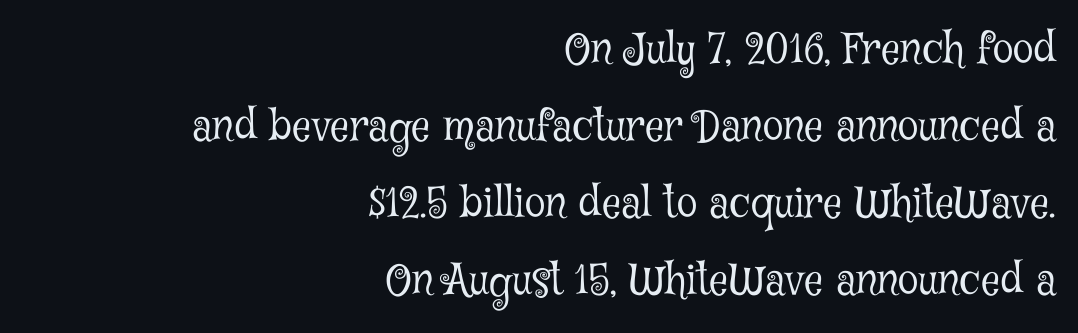
{"serif": "yes", "italic": "no", "bold": "no", "weight": "light", "width": "condensed", "stroke_contrast": "low", "x_height": "medium", "monospaced": "no", "underline": "no", "align": "right", "line_spacing_ratio": 1.83, "letter_spacing": "normal", "letter_spacing_em": 0.0, "glyph_px": 42}
